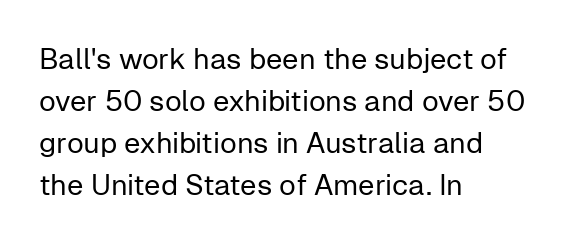
Q: Is the text bold? A: No.
Q: Is the text italic (slanted)? A: No, it is upright.
Q: Is the typeface a serif or a sans-serif typeface? A: Sans-serif.
Q: Is the text underlined? A: No.
Q: How is the paragraph aligned? A: Left-aligned.
Q: Is the spacing between letters normal or unusually wide? A: Normal.
Q: Is the spacing between lines tight, normal or loose? A: Normal.
Q: Width (condensed, normal, or wide)? A: Normal.
Q: Stroke contrast? A: Low.
Q: x-height? A: Medium.
Q: Monospaced? A: No.
